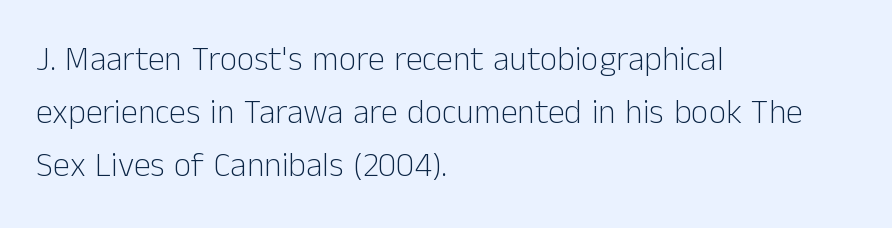
The rendering uses a moderate line-height, typical for paragraphs. Typeset ragged right — the left edge is the straight one. Designer's note — italics off, roman on. A light-to-regular cut is what we see here. The face used here is proportionally spaced, like ordinary book or web type. To sum up the face: it is a sans, with no serifs.
